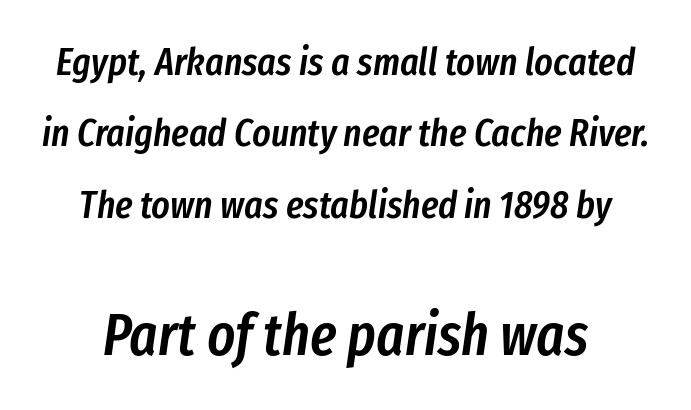
The image shows 59 px semibold, condensed type, italic (leaning right); set line spacing 1.83x, normal letter spacing, not underlined; the second (bottom) block is 1.51x larger; low stroke contrast and a medium x-height.
